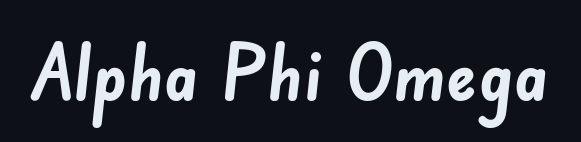
No extra tracking has been applied to these lines. Observe the absence of serifs on each vertical stroke in this sample. Think of a printed novel: that variable character pitch is what you see here. Notice how thick the strokes are: this is what a full bold looks like.
